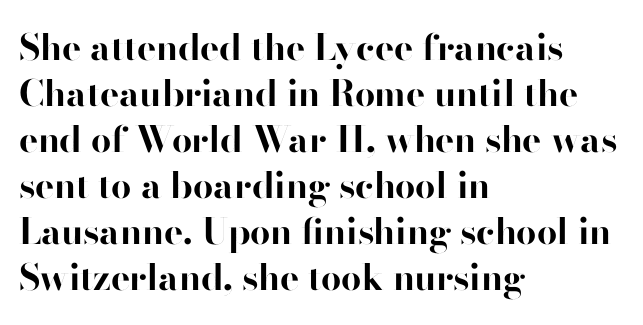
Alignment: flush left. What weight is shown? A full bold with thick strokes. The area under the type is left untouched. Classification — sans serif. Unlike italic type, these characters show no tilt at all. Letter spacing: default.
